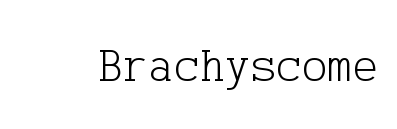
Underline: absent. The font sits on the lighter half of the weight spectrum, regular included. Vertical strokes here are truly vertical. Check where the strokes stop: tiny serifs finish them off.
